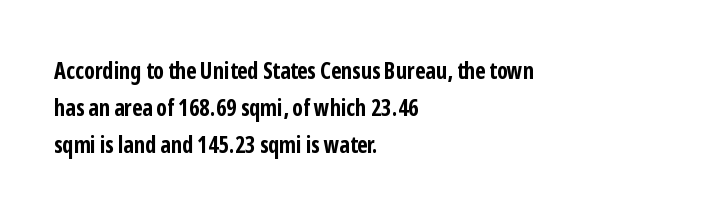
The passage shown stacks its lines at a standard gap. The rag falls on the right side of this text block. Nope, not italic — everything's standing straight. Rule under the text: the space is simply empty. The face used here is rendered with its standard letterfit.
